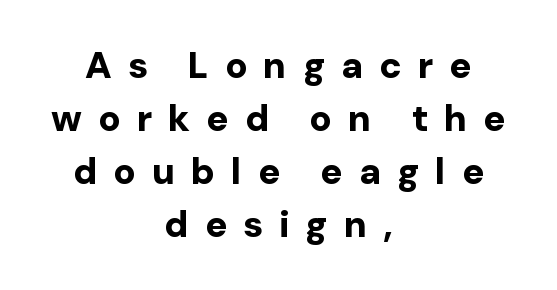
The image shows 37 px bold sans-serif type, upright; set centered, normal line spacing (1.43x), unusually wide letter spacing (+0.43 em), not underlined; low stroke contrast and a medium x-height.
